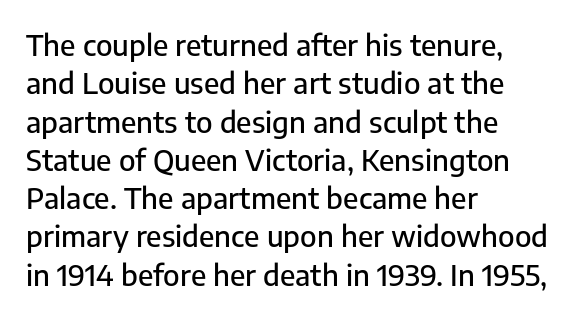
{"serif": "no", "italic": "no", "width": "normal", "stroke_contrast": "low", "x_height": "medium", "monospaced": "no", "underline": "no", "align": "left", "line_spacing": "normal", "line_spacing_ratio": 1.32, "letter_spacing": "normal", "letter_spacing_em": 0.0, "glyph_px": 29}
